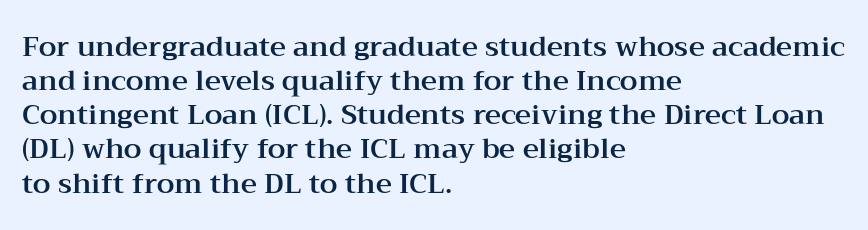
{"serif": "yes", "italic": "no", "width": "wide", "stroke_contrast": "medium", "x_height": "medium", "monospaced": "no", "underline": "no", "align": "left", "line_spacing_ratio": 1.22, "letter_spacing": "normal", "letter_spacing_em": 0.0, "glyph_px": 28}
